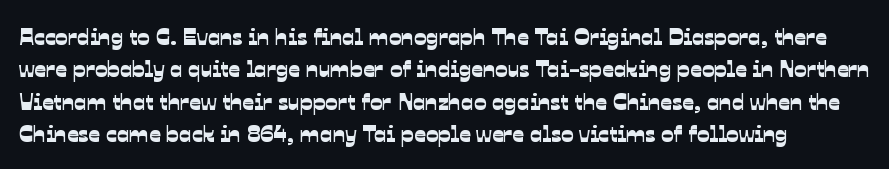
The image shows 23 px text type; set normal line spacing (1.41x), normal letter spacing, not underlined.
